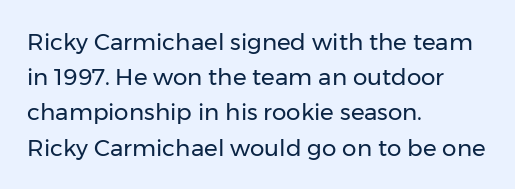
{"italic": "no", "bold": "no", "underline": "no", "align": "left", "line_spacing": "normal", "line_spacing_ratio": 1.53, "letter_spacing": "normal", "letter_spacing_em": 0.0, "glyph_px": 23}
